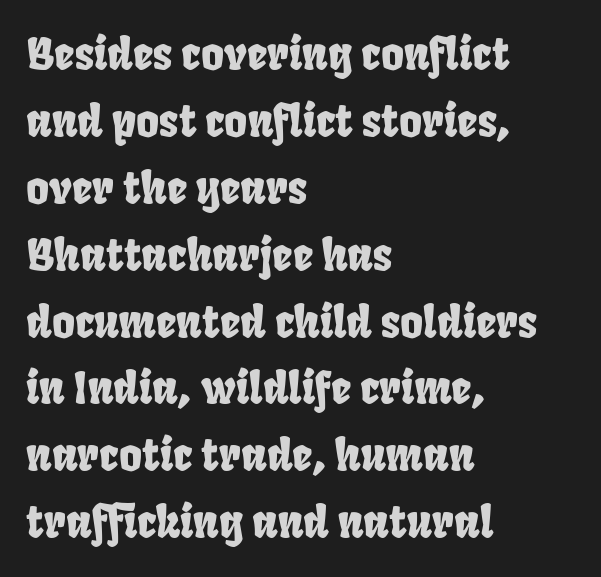
{"serif": "no", "width": "condensed", "stroke_contrast": "low", "x_height": "large", "monospaced": "no", "underline": "no", "align": "left", "line_spacing": "normal", "line_spacing_ratio": 1.52, "letter_spacing": "normal", "letter_spacing_em": 0.0, "glyph_px": 44}
